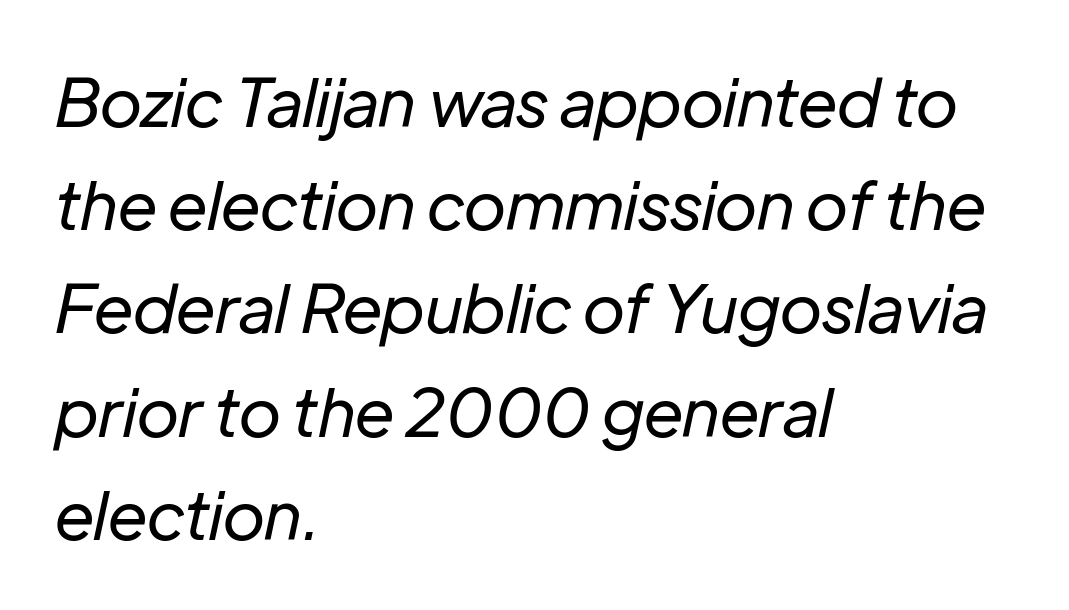
The image shows 67 px regular-weight type, italic (leaning right); set left-aligned, normal line spacing (1.54x), normal letter spacing, not underlined; low stroke contrast and a medium x-height.
